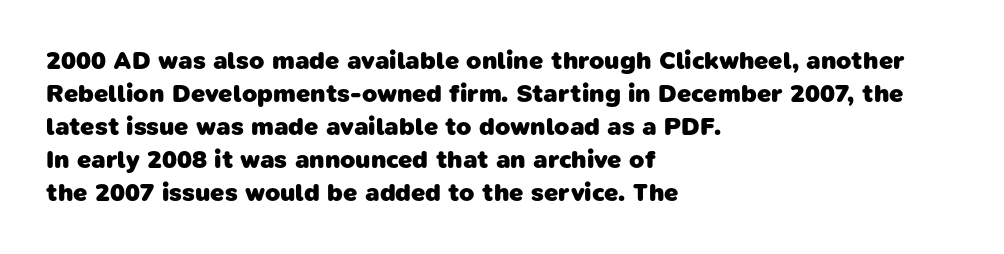
Q: Is the text bold? A: Yes.
Q: Is the text underlined? A: No.
Q: How is the paragraph aligned? A: Left-aligned.
Q: Is the spacing between letters normal or unusually wide? A: Normal.
Q: Is the spacing between lines tight, normal or loose? A: Normal.
